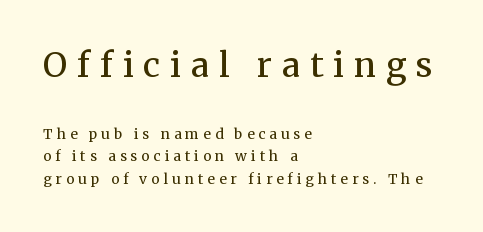
Q: Is the text bold? A: No.
Q: Is the text italic (slanted)? A: No, it is upright.
Q: Is the typeface a serif or a sans-serif typeface? A: Serif.
Q: Is the text underlined? A: No.
Q: How is the paragraph aligned? A: Left-aligned.
Q: Is the spacing between letters normal or unusually wide? A: Unusually wide.
Q: Is the spacing between lines tight, normal or loose? A: Normal.
Q: Which block of text is set in a larger size, the first (top) or the second (bottom)? A: The first (top) one.
Q: Width (condensed, normal, or wide)? A: Normal.
Q: Stroke contrast? A: Medium.
Q: x-height? A: Medium.
Q: Monospaced? A: No.
